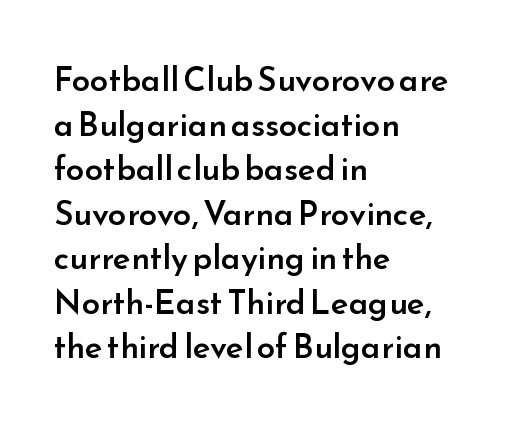
The image shows 33 px semibold sans-serif type, upright; set left-aligned, normal line spacing (1.35x), normal letter spacing, not underlined; low stroke contrast and a small x-height.
